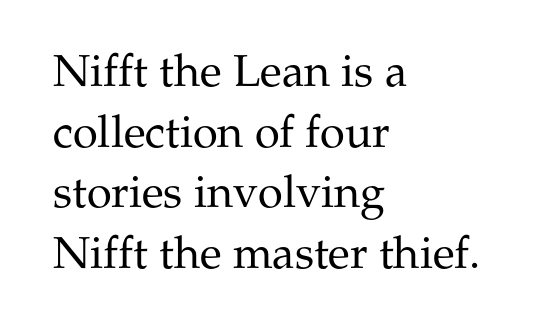
Every stem runs plumb, perpendicular to the baseline. Type style note: has serifs. The gaps between neighbouring characters are ordinary and unremarkable. Only glyphs here, with clear space below each row. The weight tops out at a normal text grade. Think of a printed novel: that variable character pitch is what you see here.
